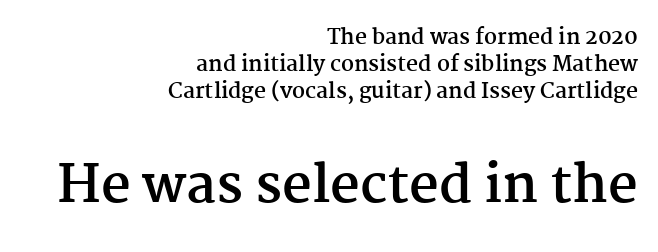
Font category for this specimen: serif. The font's upright variant was chosen for this text. Does the copy run flush right? Yes — the right margin is perfectly even. Descenders hang freely into open space.
